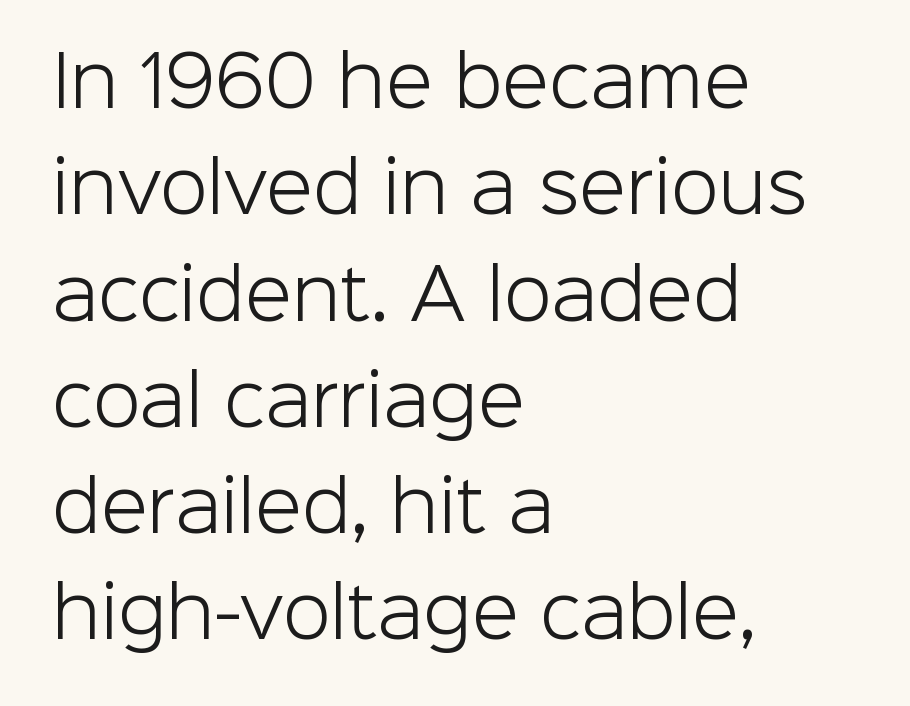
The image shows 69 px light sans-serif type, upright; set left-aligned, normal line spacing (1.54x), normal letter spacing, not underlined; low stroke contrast and a medium x-height.
